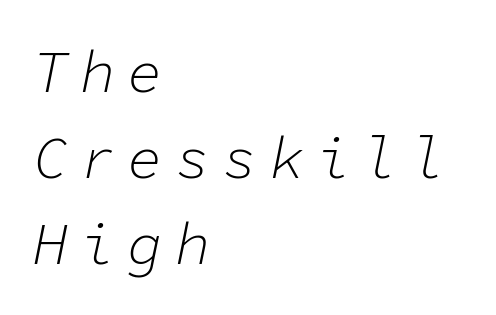
The image shows 59 px light type, italic (leaning right), monospaced; set left-aligned, normal line spacing (1.46x), unusually wide letter spacing (+0.2 em), not underlined; low stroke contrast and a medium x-height.
